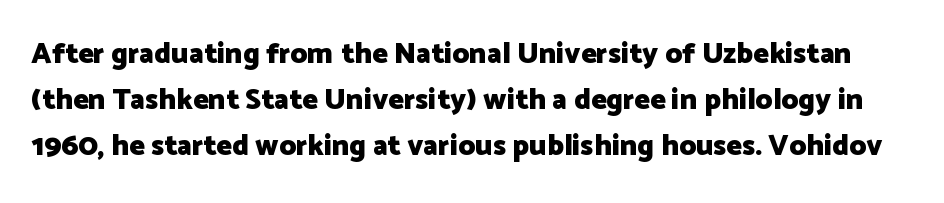
{"serif": "no", "italic": "no", "bold": "yes", "weight": "heavy", "width": "normal", "stroke_contrast": "low", "x_height": "medium", "monospaced": "no", "underline": "no", "line_spacing": "normal", "line_spacing_ratio": 1.59, "letter_spacing": "normal", "letter_spacing_em": 0.0, "glyph_px": 29}
